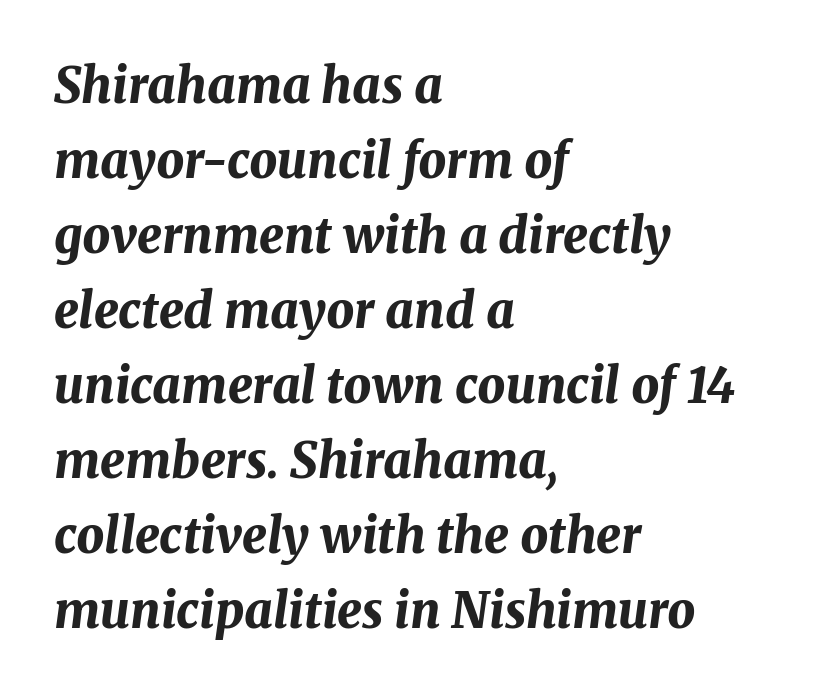
Normally led — the rows are evenly, conventionally spaced. The glyphs look as if they've been sheared to an angle. Bare-footed words on every line. The characters look thick and weighty, a clear bold. You could call the tracking neutral — neither tight nor loose.
